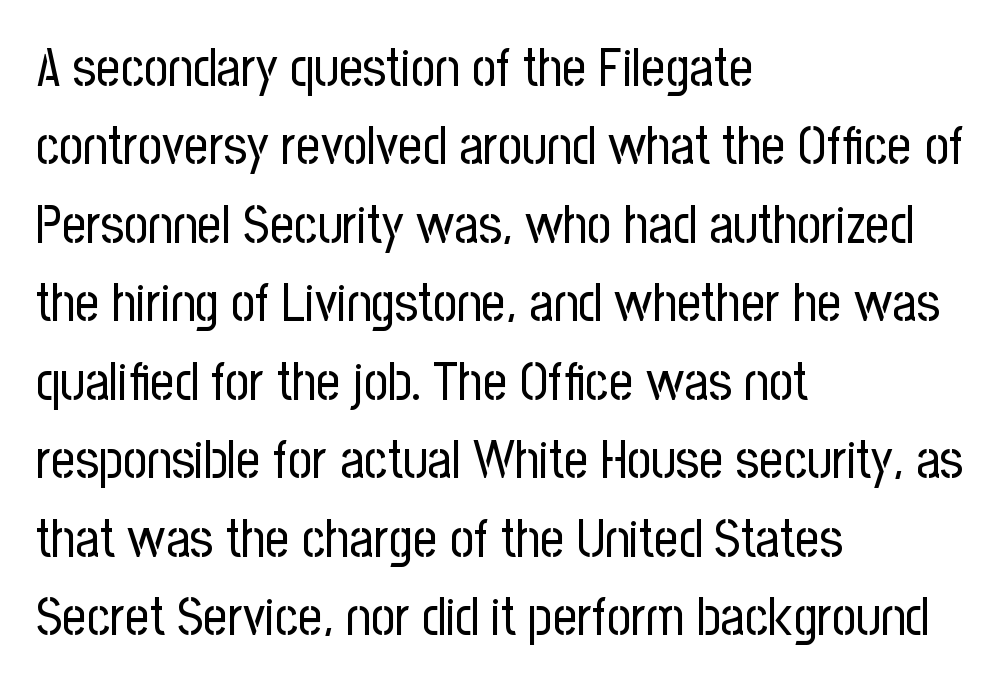
{"serif": "no", "italic": "no", "bold": "no", "weight": "regular", "width": "condensed", "stroke_contrast": "low", "x_height": "medium", "monospaced": "no", "underline": "no", "align": "left", "line_spacing": "normal", "line_spacing_ratio": 1.48, "letter_spacing": "normal", "letter_spacing_em": 0.0, "glyph_px": 53}
